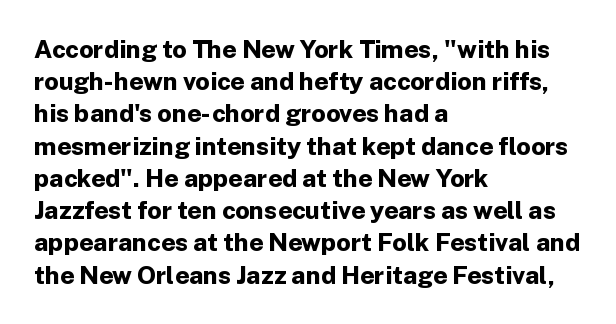
The image shows 25 px bold type, upright; set left-aligned, normal line spacing (1.29x), normal letter spacing, not underlined.
